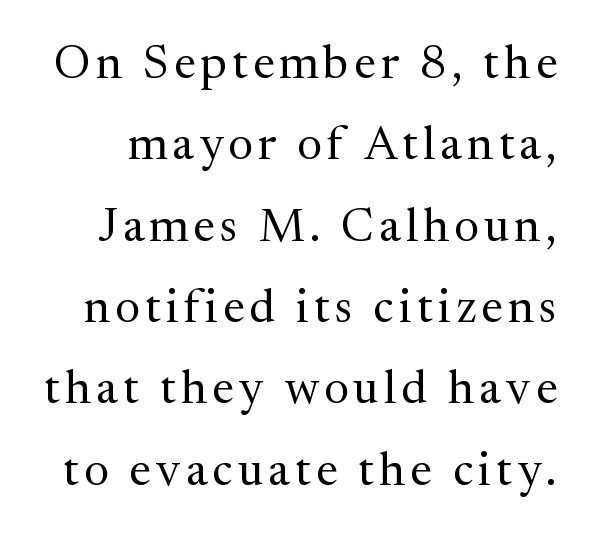
The image shows 47 px regular-weight serif type, upright; set line spacing 1.73x, not underlined; medium stroke contrast and a medium x-height.
